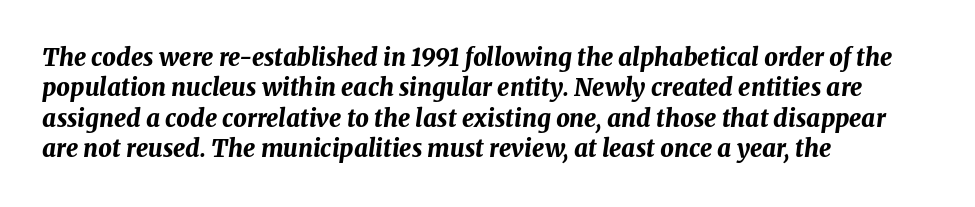
Q: Is the text bold? A: Yes.
Q: Is the text italic (slanted)? A: Yes, it leans right by about 8 degrees.
Q: Is the text underlined? A: No.
Q: How is the paragraph aligned? A: Left-aligned.
Q: Is the spacing between letters normal or unusually wide? A: Normal.
Q: Is the spacing between lines tight, normal or loose? A: Normal.
